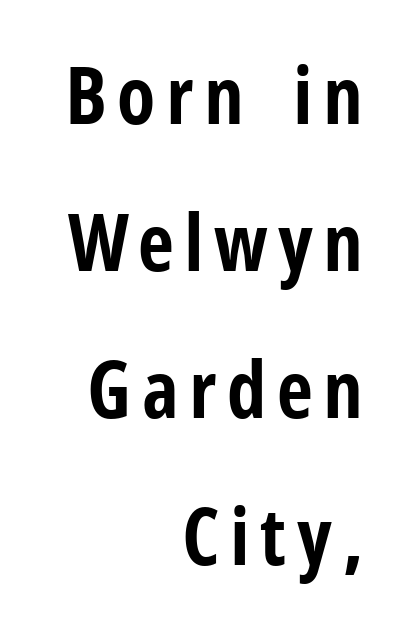
In terms of posture, this sample is upright. Descender tails drop into unmarked territory. Where is the straight margin? On the right. Here the designer chose a conventional face with non-uniform glyph widths. Font category for this specimen: sans-serif.
